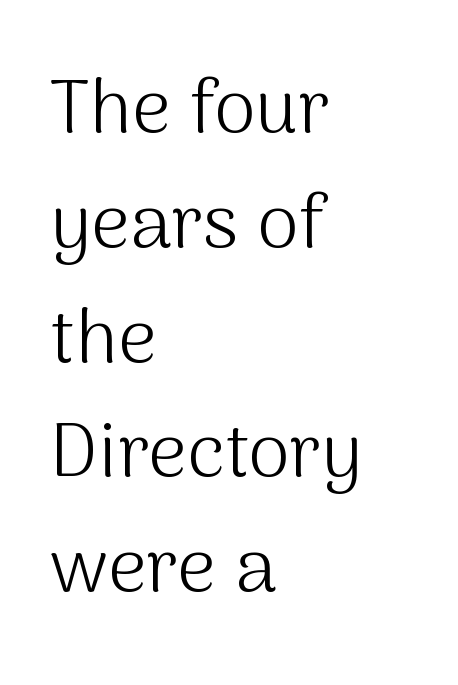
Q: Is the text bold? A: No.
Q: Is the text italic (slanted)? A: No, it is upright.
Q: Is the typeface a serif or a sans-serif typeface? A: Sans-serif.
Q: Is the text underlined? A: No.
Q: How is the paragraph aligned? A: Left-aligned.
Q: Is the spacing between letters normal or unusually wide? A: Normal.
Q: Is the spacing between lines tight, normal or loose? A: Normal.
Q: Width (condensed, normal, or wide)? A: Normal.
Q: Stroke contrast? A: Medium.
Q: x-height? A: Medium.
Q: Monospaced? A: No.
